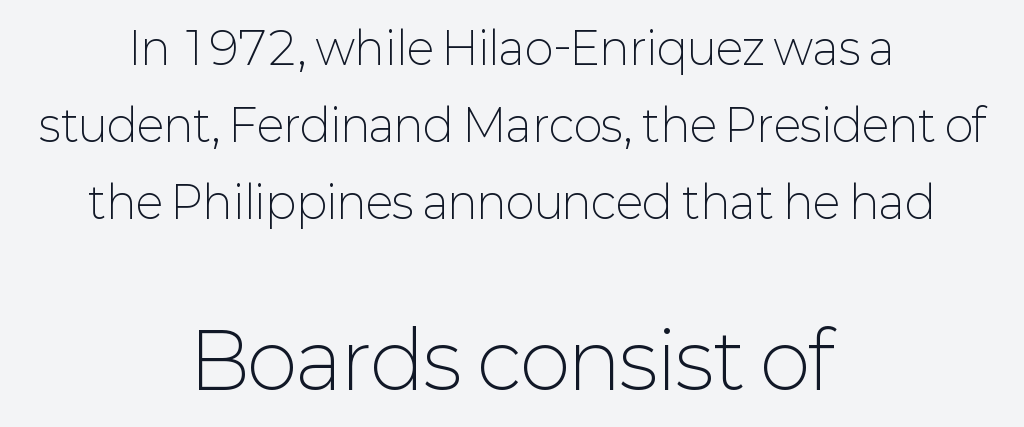
{"serif": "no", "italic": "no", "bold": "no", "weight": "light", "width": "normal", "stroke_contrast": "low", "x_height": "medium", "monospaced": "no", "underline": "no", "align": "center", "line_spacing_ratio": 1.75, "letter_spacing": "normal", "letter_spacing_em": 0.0, "larger_block": "second", "size_ratio": 1.75, "glyph_px": 77}
